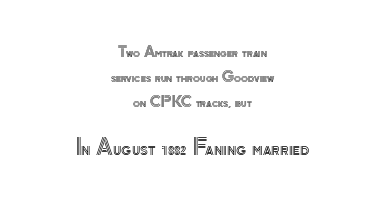
Q: Is the text italic (slanted)? A: No, it is upright.
Q: Is the text underlined? A: No.
Q: How is the paragraph aligned? A: Centered.
Q: Is the spacing between letters normal or unusually wide? A: Normal.
Q: Which block of text is set in a larger size, the first (top) or the second (bottom)? A: The second (bottom) one.
